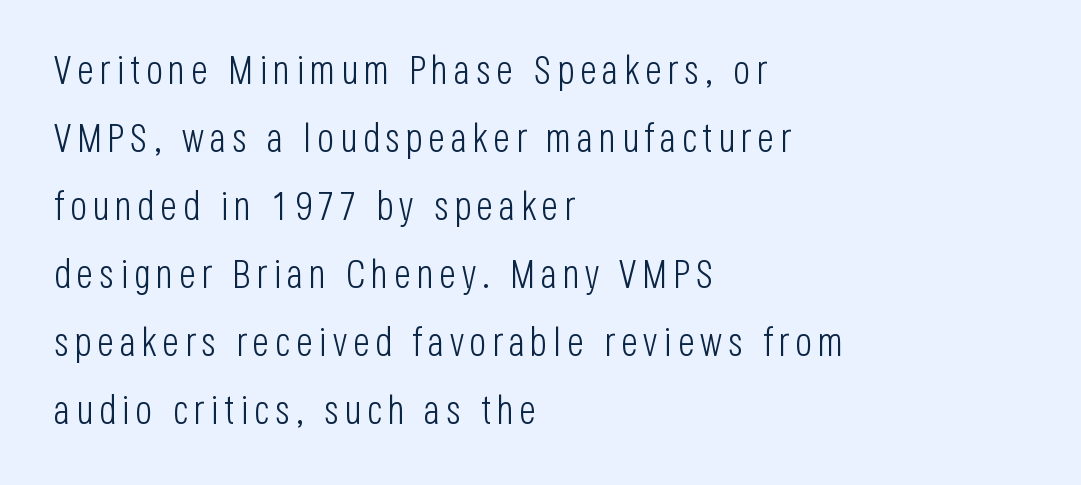
{"serif": "no", "italic": "no", "bold": "no", "weight": "light", "width": "condensed", "stroke_contrast": "low", "x_height": "large", "monospaced": "no", "underline": "no", "align": "left", "line_spacing": "normal", "line_spacing_ratio": 1.7, "glyph_px": 40}
